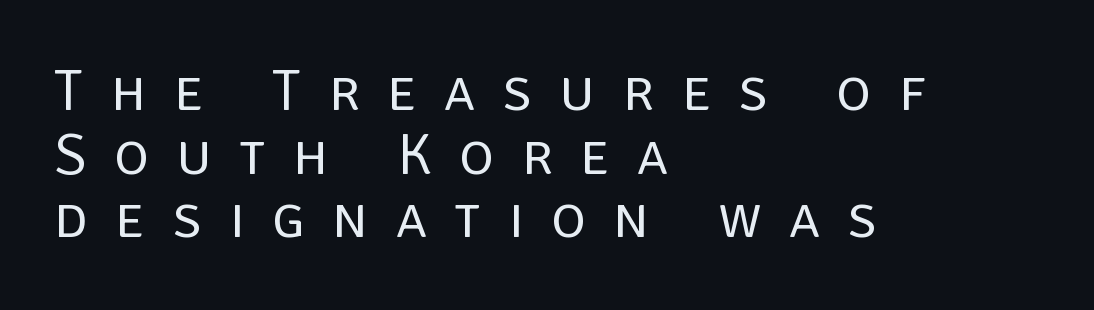
You could barely slide anything between these rows. This rendering features lettering with no underline. Someone cranked the tracking dial way up on this one. Teacher's note: observe the even left margin — that is flush-left alignment. The letters carry no serifs — their stems end cleanly without finishing strokes. The typesetting does not lean heavy: it is not bold.
